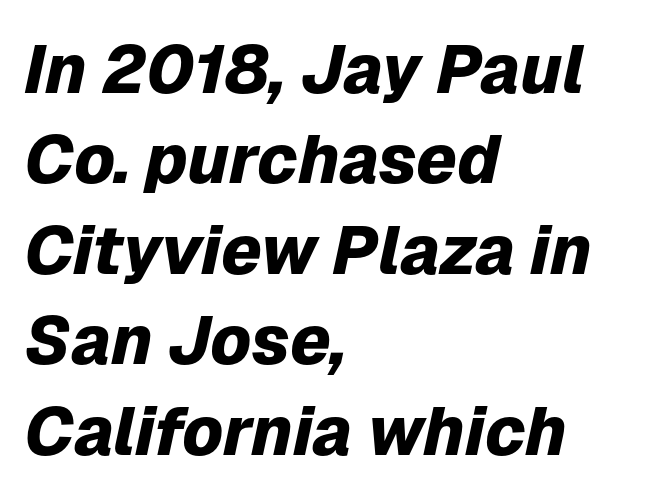
{"italic": "yes", "lean": "right", "slant_degrees": 12, "bold": "yes", "weight": "heavy", "width": "normal", "stroke_contrast": "low", "x_height": "medium", "monospaced": "no", "underline": "no", "align": "left", "line_spacing": "normal", "line_spacing_ratio": 1.33, "letter_spacing": "normal", "letter_spacing_em": 0.0, "glyph_px": 68}
